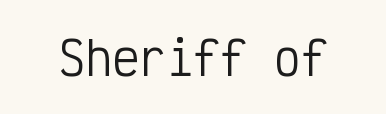
Q: Is the text bold? A: No.
Q: Is the text italic (slanted)? A: No, it is upright.
Q: Is the typeface a serif or a sans-serif typeface? A: Sans-serif.
Q: Is the text underlined? A: No.
Q: Is the spacing between letters normal or unusually wide? A: Normal.
Q: Width (condensed, normal, or wide)? A: Condensed.
Q: Stroke contrast? A: Low.
Q: x-height? A: Medium.
Q: Monospaced? A: Yes.
